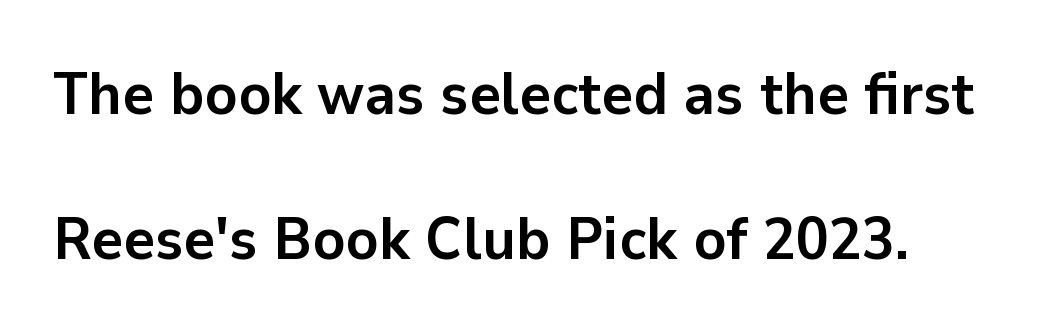
Q: Is the text bold? A: Yes.
Q: Is the text italic (slanted)? A: No, it is upright.
Q: Is the typeface a serif or a sans-serif typeface? A: Sans-serif.
Q: Is the text underlined? A: No.
Q: How is the paragraph aligned? A: Left-aligned.
Q: Is the spacing between letters normal or unusually wide? A: Normal.
Q: Is the spacing between lines tight, normal or loose? A: Loose.
Q: Width (condensed, normal, or wide)? A: Normal.
Q: Stroke contrast? A: Low.
Q: x-height? A: Medium.
Q: Monospaced? A: No.
